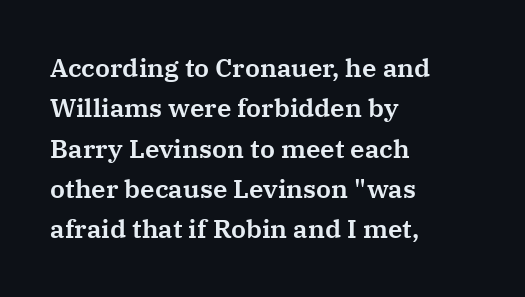
Q: Is the text italic (slanted)? A: No, it is upright.
Q: Is the text underlined? A: No.
Q: How is the paragraph aligned? A: Left-aligned.
Q: Is the spacing between letters normal or unusually wide? A: Normal.
Q: Is the spacing between lines tight, normal or loose? A: Normal.
